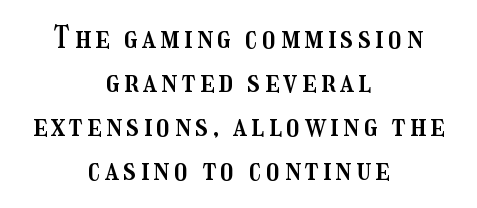
Horizontal bands of white between lines are of average thickness. Rendered with straight, roman letterforms. The area under the type is left untouched. Looks like regular typesetting: each glyph gets only the width it needs. The text block is weighted toward neither margin, spreading evenly from the middle.
